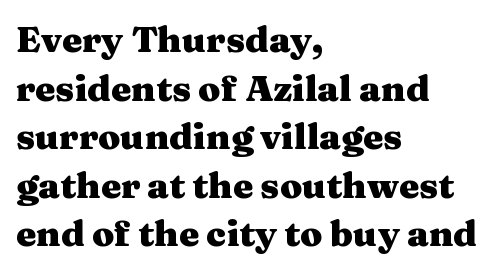
Heavy-handed strokes throughout: this text is bold. Quick note: interline space is typical. The text was rendered using a seriffed face with decorative stroke endings. The type is set solid horizontally, with unmodified tracking. The zone under the glyphs is completely vacant.
